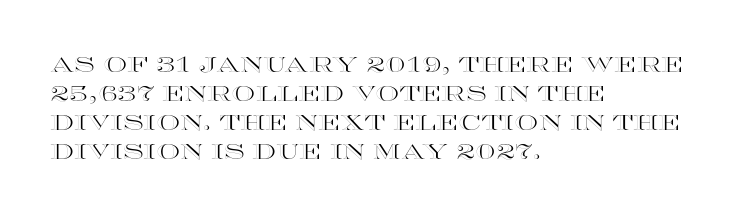
{"italic": "no", "underline": "no", "align": "left", "line_spacing": "normal", "line_spacing_ratio": 1.38, "letter_spacing": "normal", "letter_spacing_em": 0.0, "glyph_px": 21}
